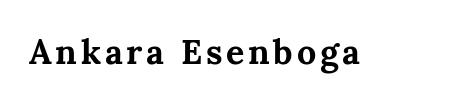
The image shows 34 px bold serif type, upright; set not underlined; medium stroke contrast and a medium x-height.
